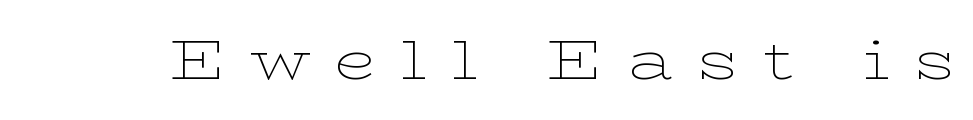
The image shows 55 px thin, wide serif type, upright; set unusually wide letter spacing (+0.45 em), not underlined; low stroke contrast and a medium x-height.
